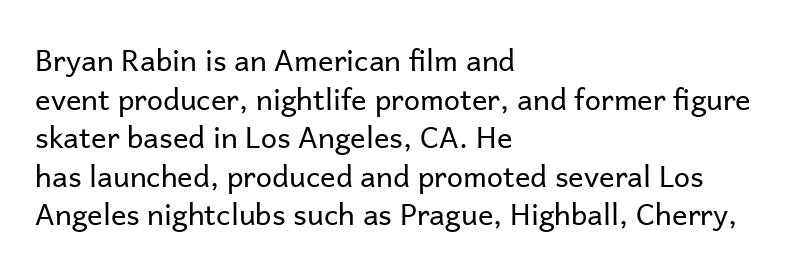
Q: Is the text bold? A: No.
Q: Is the text italic (slanted)? A: No, it is upright.
Q: Is the typeface a serif or a sans-serif typeface? A: Sans-serif.
Q: Is the text underlined? A: No.
Q: How is the paragraph aligned? A: Left-aligned.
Q: Is the spacing between letters normal or unusually wide? A: Normal.
Q: Is the spacing between lines tight, normal or loose? A: Normal.
Q: Width (condensed, normal, or wide)? A: Normal.
Q: Stroke contrast? A: Low.
Q: x-height? A: Medium.
Q: Monospaced? A: No.
